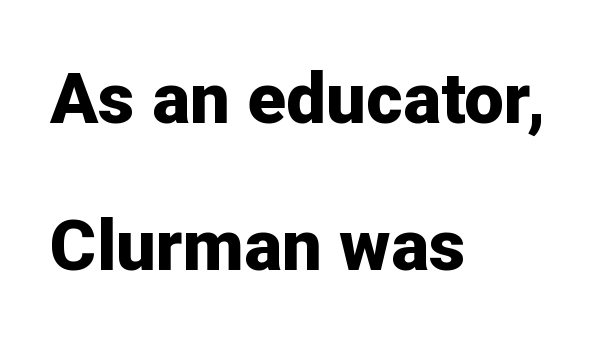
Typeset ragged right — the left edge is the straight one. I'd call this a sans setting — the letters go barefoot. Is the letter spacing exaggerated? No — it looks like the ordinary default. Stroke thickness is high; the sample reads as a true bold. Honestly, the rows look like they've been pulled way apart. Has an underline been added? It has not.
